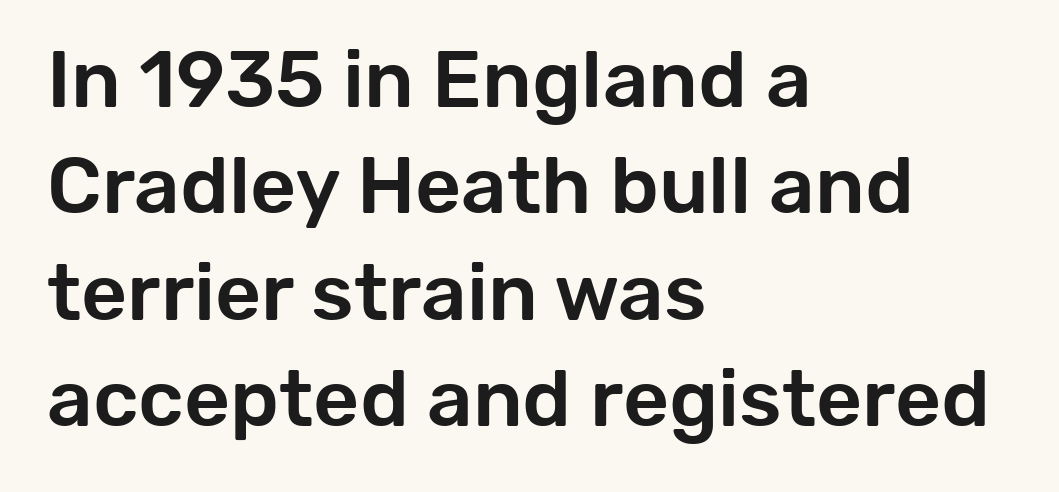
{"serif": "no", "italic": "no", "width": "normal", "stroke_contrast": "low", "x_height": "medium", "monospaced": "no", "underline": "no", "align": "left", "line_spacing": "normal", "line_spacing_ratio": 1.33, "letter_spacing": "normal", "letter_spacing_em": 0.0, "glyph_px": 80}
